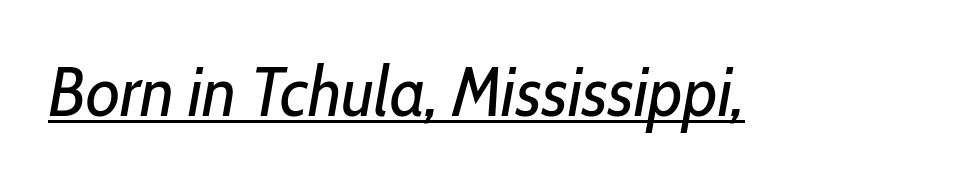
Q: Is the text bold? A: No.
Q: Is the text italic (slanted)? A: Yes, it leans right by about 10 degrees.
Q: Is the text underlined? A: Yes.
Q: Is the spacing between letters normal or unusually wide? A: Normal.
Q: Width (condensed, normal, or wide)? A: Condensed.
Q: Stroke contrast? A: Low.
Q: x-height? A: Medium.
Q: Monospaced? A: No.
